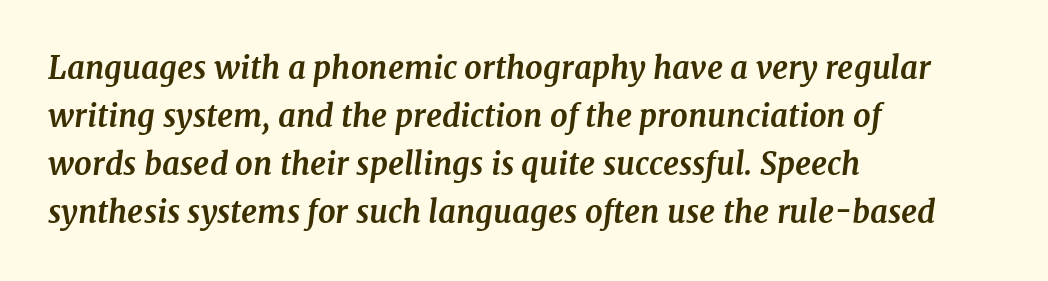
{"serif": "yes", "italic": "yes", "lean": "right", "slant_degrees": 7, "bold": "yes", "weight": "bold", "width": "normal", "stroke_contrast": "medium", "x_height": "medium", "monospaced": "no", "underline": "no", "align": "left", "line_spacing": "normal", "line_spacing_ratio": 1.55, "letter_spacing": "normal", "letter_spacing_em": 0.0, "glyph_px": 31}
